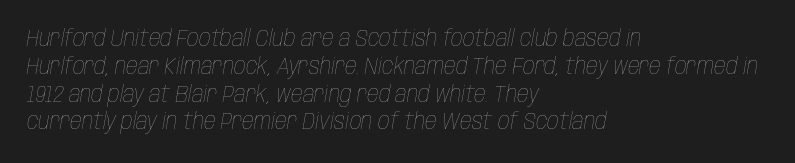
Standard letterfit; no display-style spreading of the glyphs. Italic: yes, the glyphs are oblique. Alignment: flush left. Is this a heavy cut? Hardly; it is regular or lighter.
